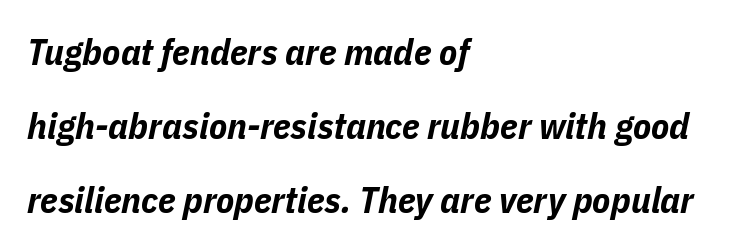
The image shows 37 px bold, condensed type, italic (leaning right); set left-aligned, loose line spacing (2.0x), normal letter spacing, not underlined; low stroke contrast and a medium x-height.
